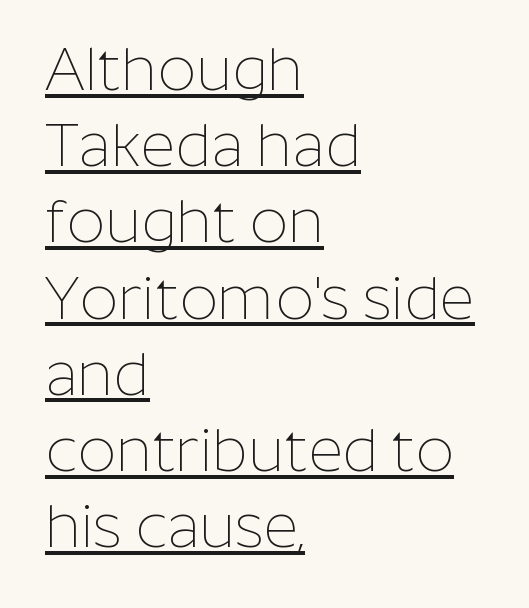
The image shows 60 px thin sans-serif type, upright; set left-aligned, normal line spacing (1.27x), normal letter spacing, underlined; low stroke contrast and a medium x-height.
